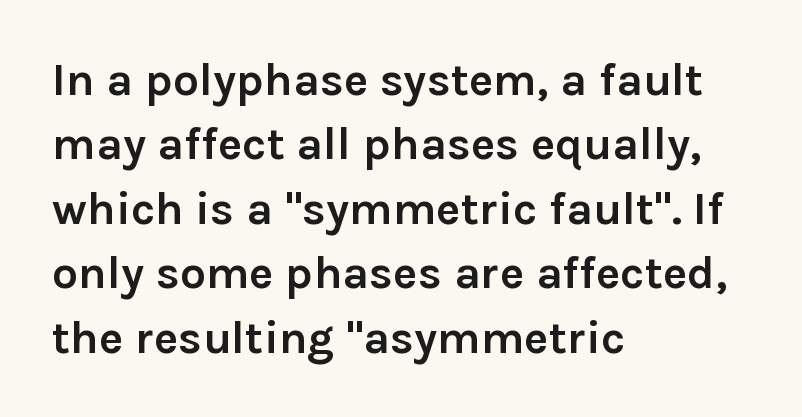
The image shows 46 px semibold sans-serif type, upright; set left-aligned, normal line spacing (1.4x), normal letter spacing, not underlined; low stroke contrast and a medium x-height.
